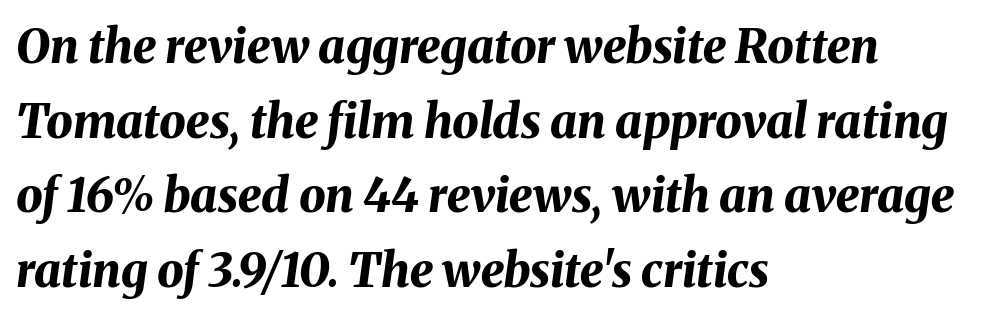
{"italic": "yes", "lean": "right", "slant_degrees": 8, "bold": "yes", "weight": "bold", "width": "normal", "stroke_contrast": "medium", "x_height": "medium", "monospaced": "no", "underline": "no", "align": "left", "line_spacing": "normal", "line_spacing_ratio": 1.59, "letter_spacing": "normal", "letter_spacing_em": 0.0, "glyph_px": 47}
